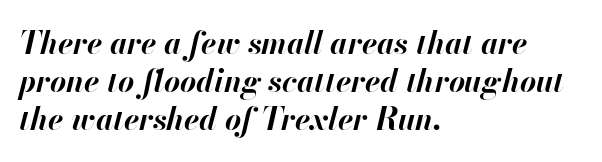
{"italic": "yes", "lean": "right", "slant_degrees": 13, "bold": "yes", "weight": "bold", "width": "normal", "stroke_contrast": "high", "x_height": "small", "monospaced": "no", "underline": "no", "align": "left", "line_spacing_ratio": 1.22, "letter_spacing": "normal", "letter_spacing_em": 0.0, "glyph_px": 31}
